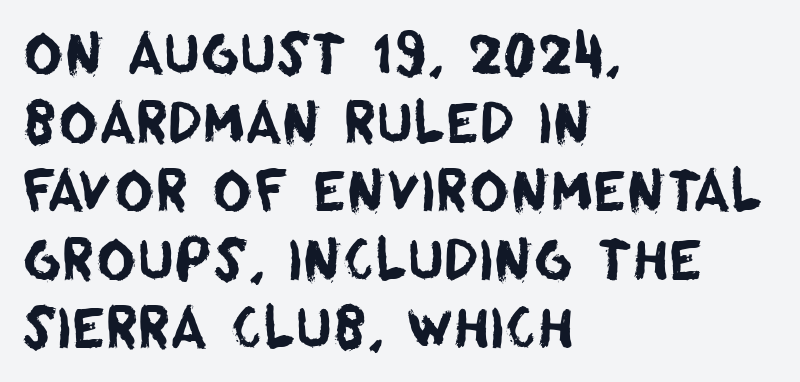
The image shows 54 px sans-serif type; set left-aligned, normal line spacing (1.27x), normal letter spacing, not underlined; low stroke contrast and a large x-height.
